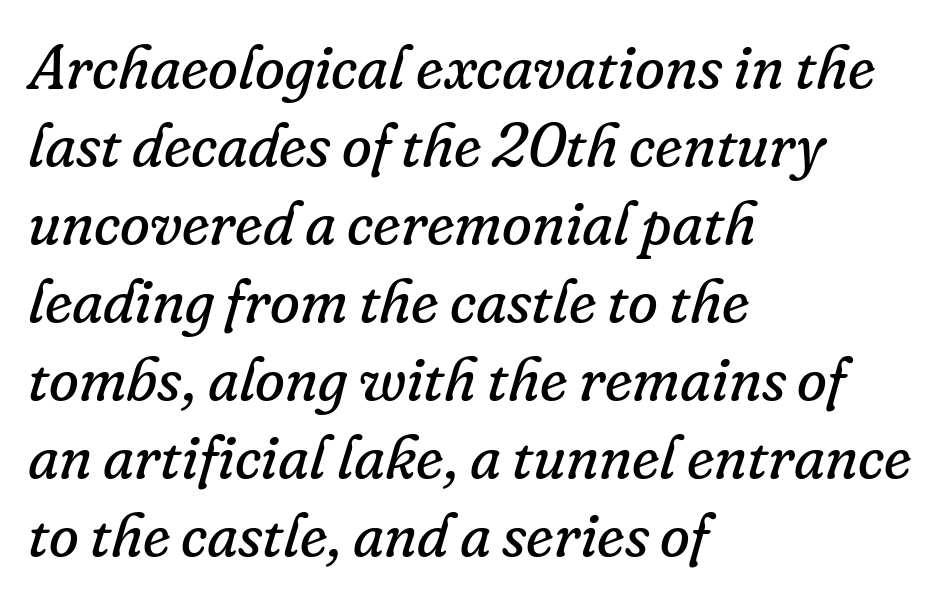
Whoever set this chose a conventional vertical rhythm. Is this a fixed-width face? No — the glyphs have proportional, varying widths. Glance below the letters and you will spot only blank space. Layout note: lines flush left.
